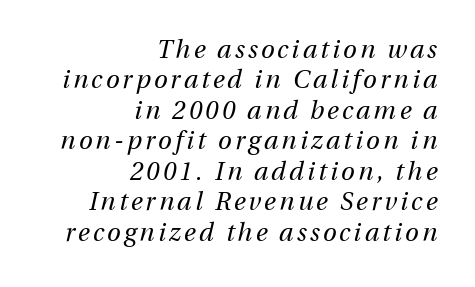
The cut favours lightness, reaching ordinary text weight at its darkest. The specimen omits any rule beneath the text block's lines. Notice how the stems are inclined rather than vertical — that's the hallmark of italics. The rendering anchors every line to the right-hand side.
